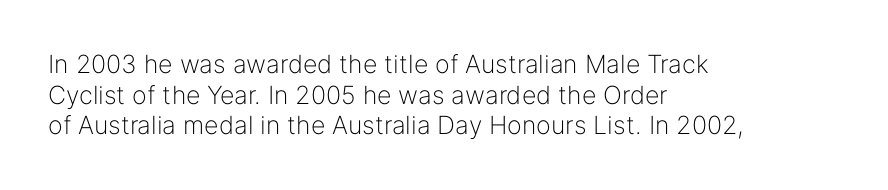
The letters look calm and open, with moderate or lighter stems. Descenders are the only things crossing below the line. Left-aligned paragraph, ragged on the right. Short note: letters normally spaced.
